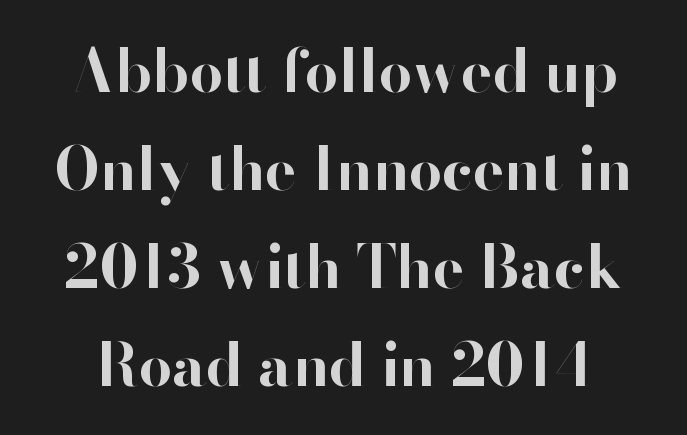
{"serif": "no", "italic": "no", "bold": "yes", "weight": "bold", "width": "normal", "stroke_contrast": "high", "x_height": "small", "monospaced": "no", "underline": "no", "line_spacing": "normal", "line_spacing_ratio": 1.66, "letter_spacing": "normal", "letter_spacing_em": 0.0, "glyph_px": 59}
